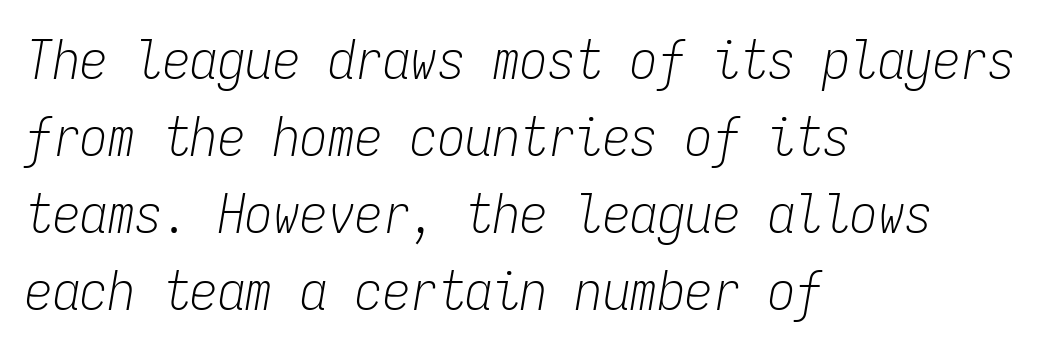
{"italic": "yes", "lean": "right", "slant_degrees": 9, "bold": "no", "weight": "light", "width": "condensed", "stroke_contrast": "low", "x_height": "medium", "monospaced": "yes", "underline": "no", "align": "left", "line_spacing": "normal", "line_spacing_ratio": 1.4, "letter_spacing": "normal", "letter_spacing_em": 0.0, "glyph_px": 55}
